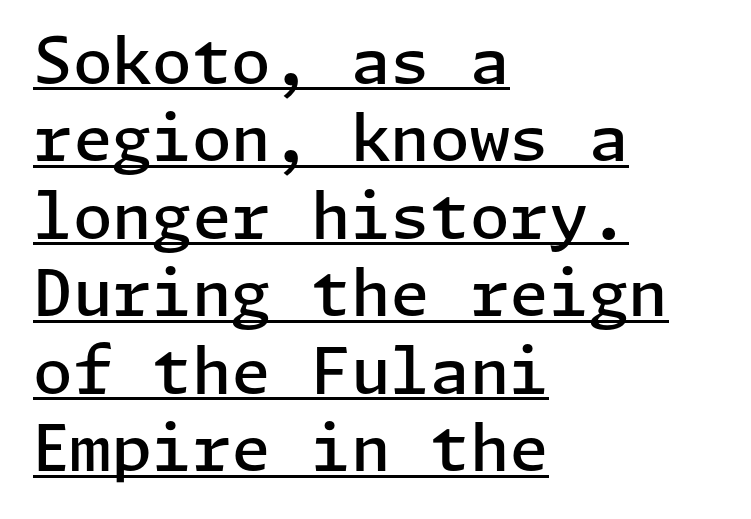
Q: Is the text bold? A: Semi-bold.
Q: Is the text italic (slanted)? A: No, it is upright.
Q: Is the typeface a serif or a sans-serif typeface? A: Sans-serif.
Q: Is the text underlined? A: Yes.
Q: How is the paragraph aligned? A: Left-aligned.
Q: Is the spacing between letters normal or unusually wide? A: Normal.
Q: Width (condensed, normal, or wide)? A: Normal.
Q: Stroke contrast? A: Low.
Q: x-height? A: Medium.
